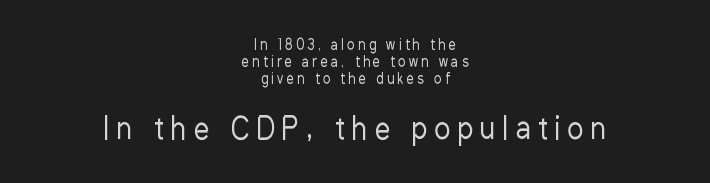
The image shows 30 px regular-weight, condensed sans-serif type, upright; set centered, line spacing 1.21x, unusually wide letter spacing (+0.25 em), not underlined; the second (bottom) block is 2.14x larger; low stroke contrast and a medium x-height.
